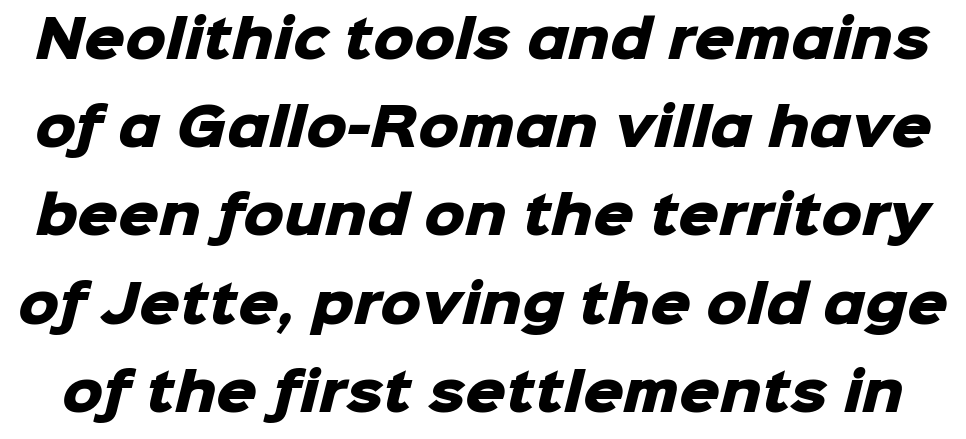
Spacing verdict: proportional, widths tailored to each character. Strokes here are thick enough to call this a true bold. Each letter's strokes conclude bluntly, with no projecting serifs. The letters sit at their default tracking, neither squeezed nor spread.
